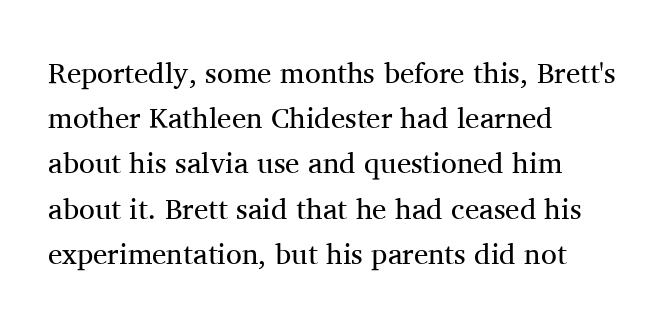
The image shows 29 px regular-weight serif type, upright; set left-aligned, normal line spacing (1.56x), normal letter spacing, not underlined; medium stroke contrast and a medium x-height.
